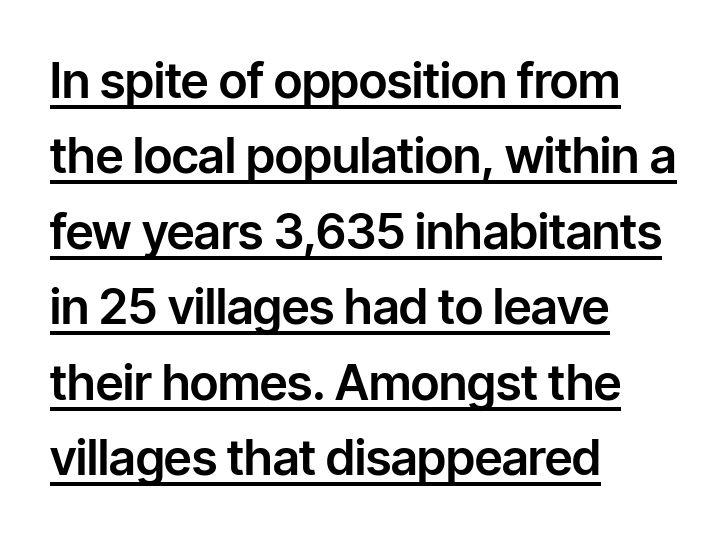
{"serif": "no", "italic": "no", "width": "normal", "stroke_contrast": "low", "x_height": "medium", "monospaced": "no", "underline": "yes", "align": "left", "line_spacing": "normal", "line_spacing_ratio": 1.54, "letter_spacing": "normal", "letter_spacing_em": 0.0, "glyph_px": 49}
